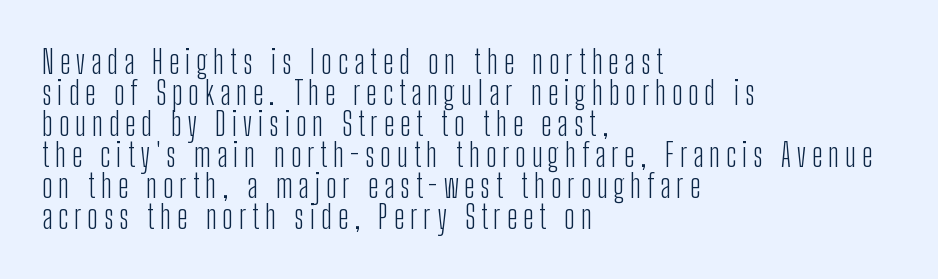
{"serif": "no", "italic": "no", "bold": "no", "weight": "light", "width": "condensed", "stroke_contrast": "low", "x_height": "medium", "monospaced": "no", "underline": "no", "align": "left", "line_spacing": "tight", "line_spacing_ratio": 0.97, "glyph_px": 32}
